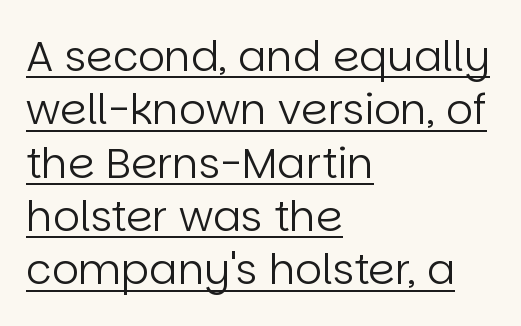
Proportional: the letters do not fall into vertical columns. The passage shown is typeset with a sans-serif family. This sample is left-justified, so line endings fall wherever the words run out. Tall strokes in this sample are plumb rather than angled. Is there an underline? Yes — a line sits under the letters. The designer left line spacing at the default.
